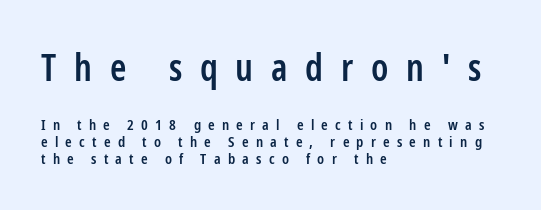
The image shows 37 px semibold, condensed sans-serif type, upright; set left-aligned, tight line spacing (1.14x), unusually wide letter spacing (+0.48 em), not underlined; the first (top) block is 2.47x larger; low stroke contrast and a medium x-height.
